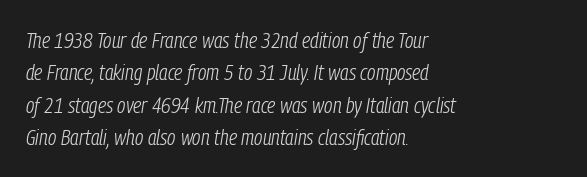
The image shows 22 px text type, italic (leaning right); set left-aligned, normal line spacing (1.47x), normal letter spacing, not underlined.
